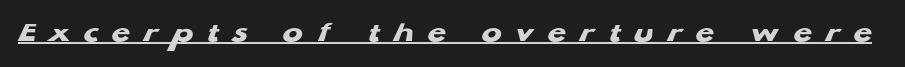
{"serif": "no", "bold": "yes", "weight": "heavy", "width": "wide", "stroke_contrast": "low", "x_height": "medium", "monospaced": "no", "underline": "yes", "letter_spacing": "wide", "letter_spacing_em": 0.46, "glyph_px": 30}
